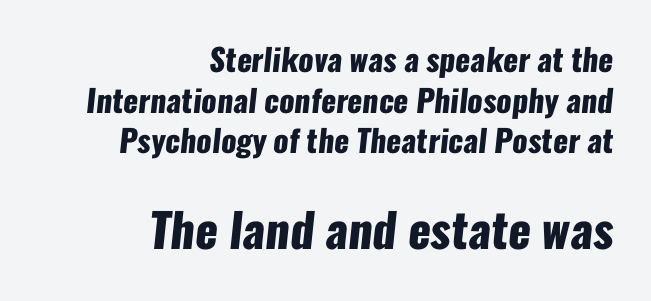
The image shows 47 px heavy, condensed sans-serif type; set right-aligned, normal line spacing (1.31x), normal letter spacing, not underlined; the second (bottom) block is 1.52x larger; low stroke contrast and a medium x-height.
